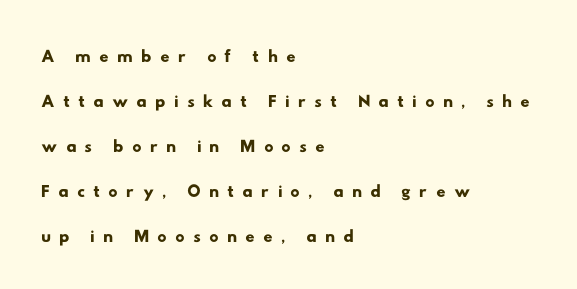
The image shows 26 px text type; set left-aligned, line spacing 1.73x, unusually wide letter spacing (+0.31 em), not underlined.
